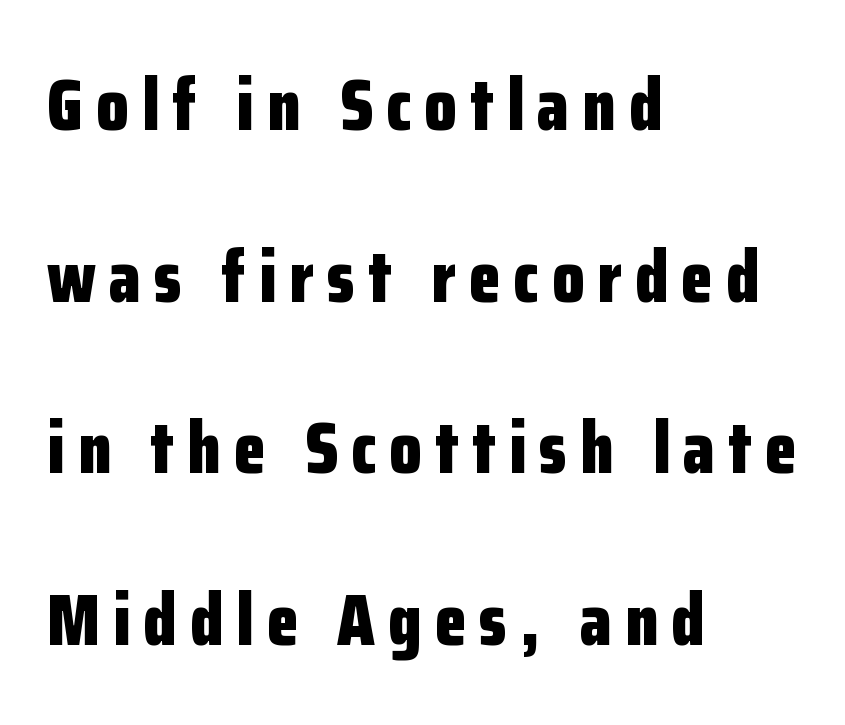
Q: Is the text bold? A: Yes.
Q: Is the text italic (slanted)? A: No, it is upright.
Q: Is the typeface a serif or a sans-serif typeface? A: Sans-serif.
Q: Is the text underlined? A: No.
Q: How is the paragraph aligned? A: Left-aligned.
Q: Is the spacing between lines tight, normal or loose? A: Loose.
Q: Width (condensed, normal, or wide)? A: Condensed.
Q: Stroke contrast? A: Low.
Q: x-height? A: Medium.
Q: Monospaced? A: No.
